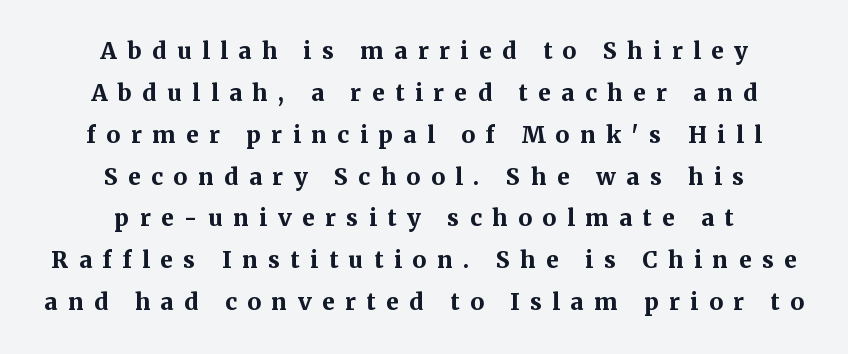
The image shows 23 px bold type, upright; set centered, line spacing 1.82x, unusually wide letter spacing (+0.46 em), not underlined.
